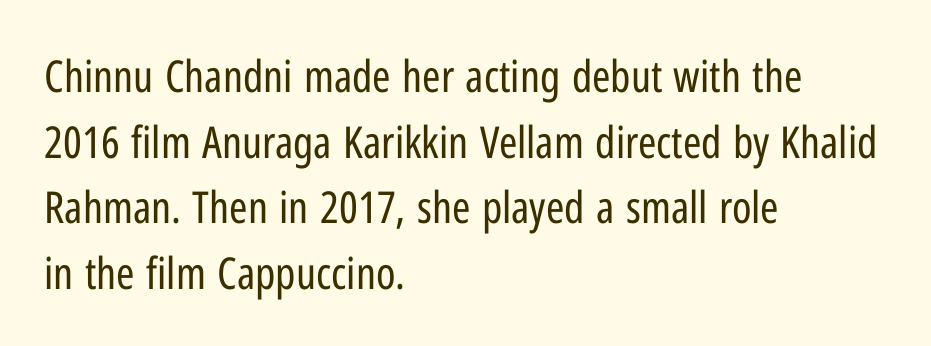
Q: Is the text bold? A: No.
Q: Is the text italic (slanted)? A: No, it is upright.
Q: Is the typeface a serif or a sans-serif typeface? A: Sans-serif.
Q: Is the text underlined? A: No.
Q: How is the paragraph aligned? A: Left-aligned.
Q: Is the spacing between letters normal or unusually wide? A: Normal.
Q: Is the spacing between lines tight, normal or loose? A: Normal.
Q: Width (condensed, normal, or wide)? A: Condensed.
Q: Stroke contrast? A: Low.
Q: x-height? A: Medium.
Q: Monospaced? A: No.
